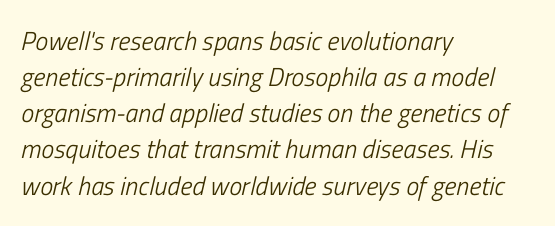
Heaviness? Minimal to ordinary, like unemphasized prose. Look at the tracking — it's just the regular setting, nothing added. Leading: standard. Descender tails drop into unmarked territory. Compared with a centered layout, this one pins lines to the left instead.
